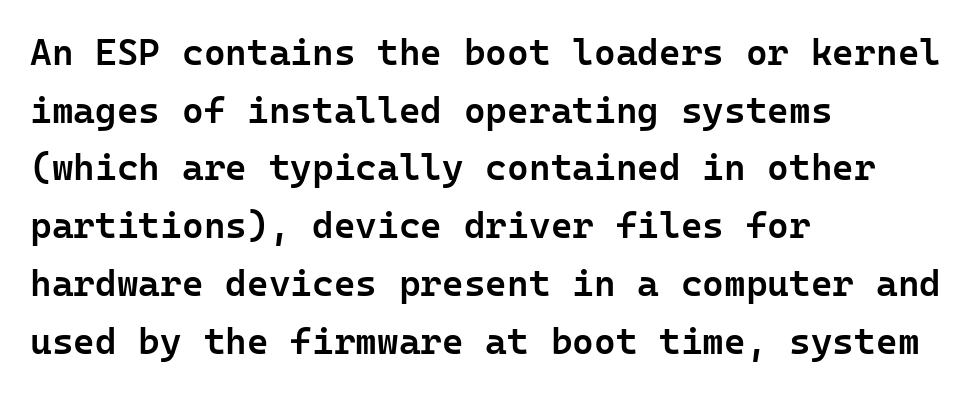
Q: Is the text bold? A: Semi-bold.
Q: Is the text italic (slanted)? A: No, it is upright.
Q: Is the typeface a serif or a sans-serif typeface? A: Sans-serif.
Q: Is the text underlined? A: No.
Q: How is the paragraph aligned? A: Left-aligned.
Q: Is the spacing between letters normal or unusually wide? A: Normal.
Q: Is the spacing between lines tight, normal or loose? A: Normal.
Q: Width (condensed, normal, or wide)? A: Normal.
Q: Stroke contrast? A: Low.
Q: x-height? A: Medium.
